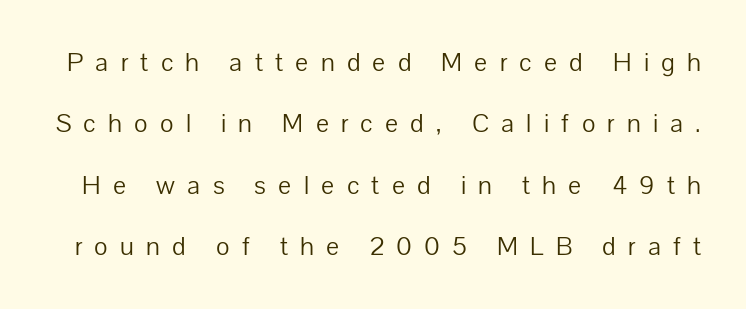
Q: Is the text bold? A: No.
Q: Is the text italic (slanted)? A: No, it is upright.
Q: Is the text underlined? A: No.
Q: Is the spacing between letters normal or unusually wide? A: Unusually wide.
Q: Is the spacing between lines tight, normal or loose? A: Loose.
